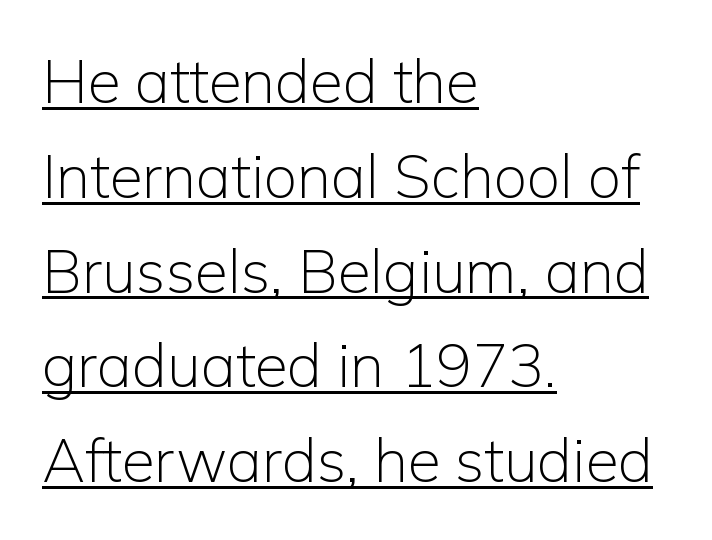
Q: Is the text bold? A: No.
Q: Is the text italic (slanted)? A: No, it is upright.
Q: Is the typeface a serif or a sans-serif typeface? A: Sans-serif.
Q: Is the text underlined? A: Yes.
Q: How is the paragraph aligned? A: Left-aligned.
Q: Is the spacing between letters normal or unusually wide? A: Normal.
Q: Is the spacing between lines tight, normal or loose? A: Normal.
Q: Width (condensed, normal, or wide)? A: Normal.
Q: Stroke contrast? A: Low.
Q: x-height? A: Medium.
Q: Monospaced? A: No.
